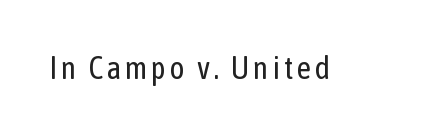
{"serif": "no", "italic": "no", "bold": "no", "weight": "regular", "width": "condensed", "stroke_contrast": "low", "x_height": "medium", "monospaced": "no", "underline": "no", "glyph_px": 32}
